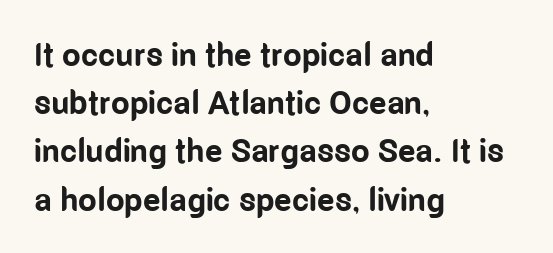
Q: Is the text bold? A: Yes.
Q: Is the text italic (slanted)? A: No, it is upright.
Q: Is the typeface a serif or a sans-serif typeface? A: Sans-serif.
Q: Is the text underlined? A: No.
Q: How is the paragraph aligned? A: Left-aligned.
Q: Is the spacing between letters normal or unusually wide? A: Normal.
Q: Is the spacing between lines tight, normal or loose? A: Normal.
Q: Width (condensed, normal, or wide)? A: Condensed.
Q: Stroke contrast? A: Low.
Q: x-height? A: Medium.
Q: Monospaced? A: No.
